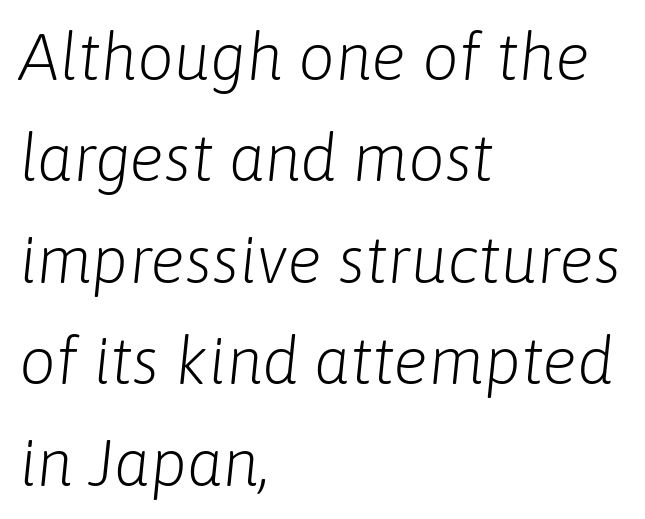
{"italic": "yes", "lean": "right", "slant_degrees": 6, "bold": "no", "weight": "light", "width": "normal", "stroke_contrast": "low", "x_height": "medium", "monospaced": "no", "underline": "no", "align": "left", "line_spacing": "normal", "line_spacing_ratio": 1.56, "letter_spacing": "normal", "letter_spacing_em": 0.0, "glyph_px": 65}
